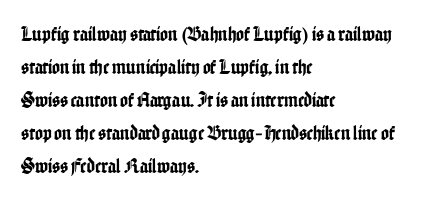
The image shows 21 px text type, upright; set left-aligned, normal line spacing (1.57x), normal letter spacing, not underlined.
